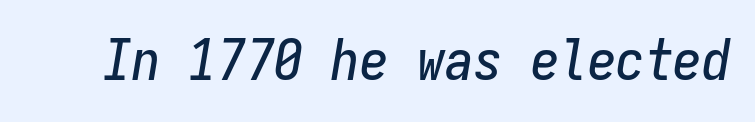
{"italic": "yes", "lean": "right", "slant_degrees": 9, "width": "condensed", "stroke_contrast": "low", "x_height": "medium", "monospaced": "yes", "underline": "no", "letter_spacing": "normal", "letter_spacing_em": 0.0, "glyph_px": 57}
